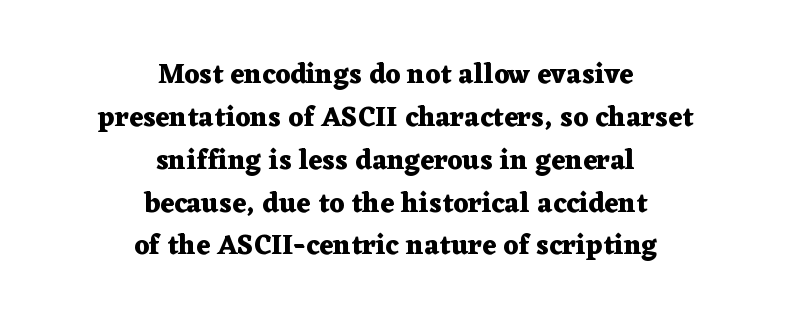
Q: Is the text bold? A: Yes.
Q: Is the text italic (slanted)? A: No, it is upright.
Q: Is the typeface a serif or a sans-serif typeface? A: Serif.
Q: Is the text underlined? A: No.
Q: How is the paragraph aligned? A: Centered.
Q: Is the spacing between letters normal or unusually wide? A: Normal.
Q: Is the spacing between lines tight, normal or loose? A: Normal.
Q: Width (condensed, normal, or wide)? A: Wide.
Q: Stroke contrast? A: Medium.
Q: x-height? A: Medium.
Q: Monospaced? A: No.
